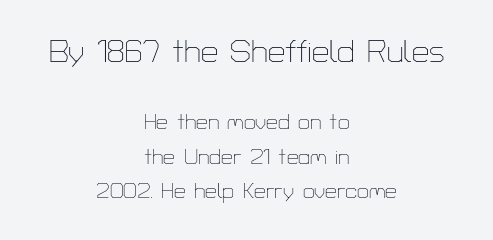
The specimen omits any rule beneath the text block's lines. Type style note: lacks serifs. Of the two passages, the one on top uses the larger point size. Leading: standard. Characters follow at the spacing the type designer built in.
